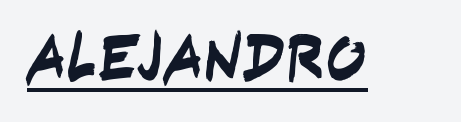
Serif or sans? Sans — the stroke terminals are bare. The rendering uses natural spacing where letterforms have individual widths. This sample uses plain, unmodified letter spacing. The lettering is marked with a stroke running underneath it.
